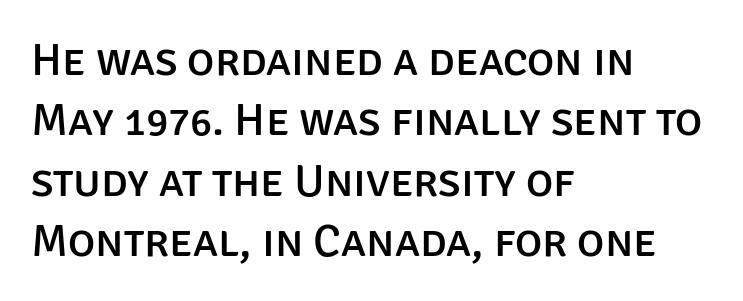
The image shows 46 px sans-serif type, upright; set left-aligned, normal line spacing (1.31x), normal letter spacing, not underlined; low stroke contrast and a large x-height.
